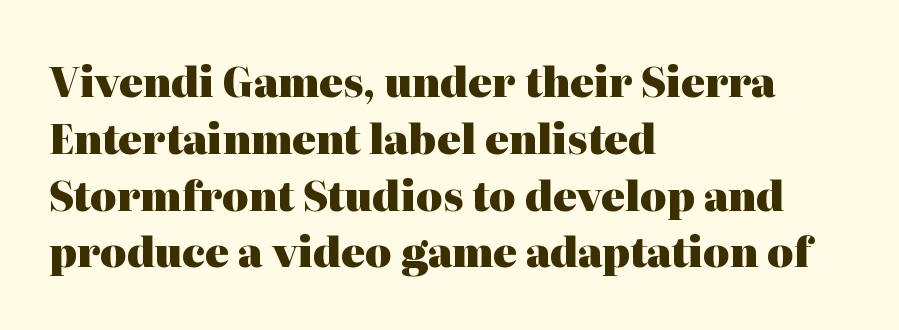
Q: Is the text bold? A: Yes.
Q: Is the text italic (slanted)? A: No, it is upright.
Q: Is the typeface a serif or a sans-serif typeface? A: Serif.
Q: Is the text underlined? A: No.
Q: How is the paragraph aligned? A: Left-aligned.
Q: Is the spacing between letters normal or unusually wide? A: Normal.
Q: Is the spacing between lines tight, normal or loose? A: Normal.
Q: Width (condensed, normal, or wide)? A: Normal.
Q: Stroke contrast? A: High.
Q: x-height? A: Medium.
Q: Monospaced? A: No.
